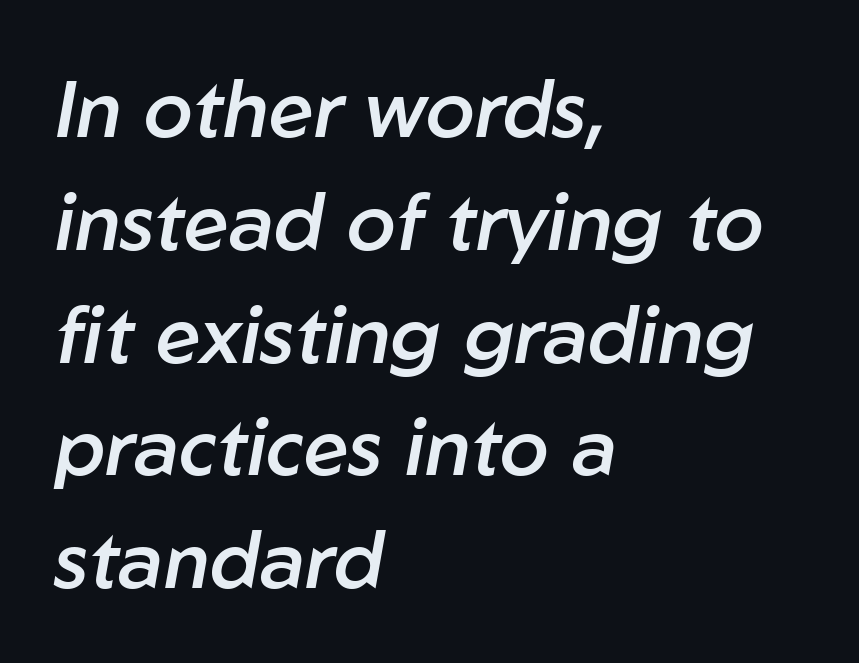
{"italic": "yes", "lean": "right", "slant_degrees": 10, "bold": "semi", "weight": "semibold", "width": "normal", "stroke_contrast": "low", "x_height": "medium", "monospaced": "no", "underline": "no", "align": "left", "line_spacing": "normal", "line_spacing_ratio": 1.41, "letter_spacing": "normal", "letter_spacing_em": 0.0, "glyph_px": 80}
